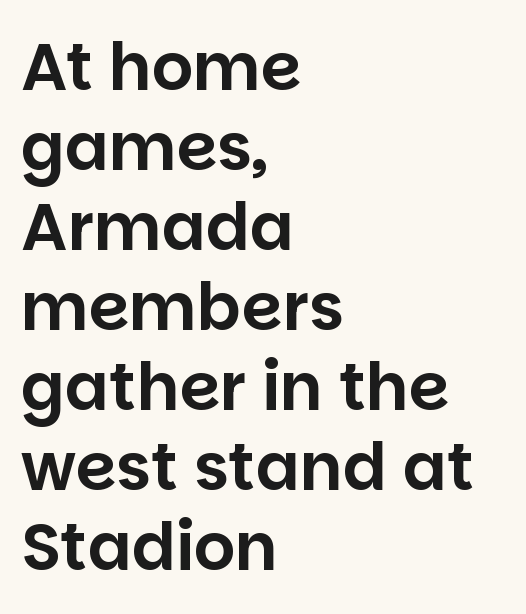
{"serif": "no", "italic": "no", "width": "normal", "stroke_contrast": "low", "x_height": "large", "monospaced": "no", "underline": "no", "align": "left", "line_spacing_ratio": 1.23, "letter_spacing": "normal", "letter_spacing_em": 0.0, "glyph_px": 65}
